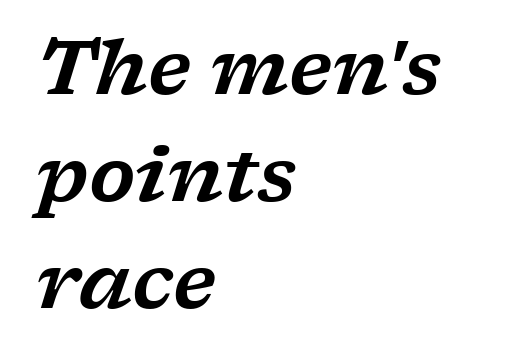
{"serif": "yes", "italic": "yes", "lean": "right", "slant_degrees": 17, "width": "wide", "stroke_contrast": "low", "x_height": "medium", "monospaced": "no", "underline": "no", "align": "left", "line_spacing": "normal", "line_spacing_ratio": 1.43, "letter_spacing": "normal", "letter_spacing_em": 0.0, "glyph_px": 75}
